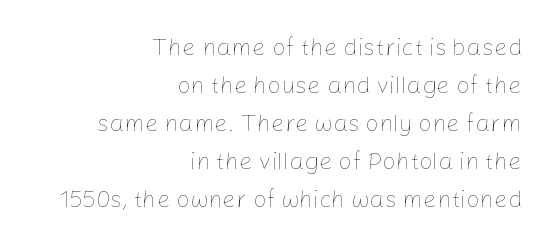
The image shows 24 px text type, upright; set right-aligned, normal line spacing (1.58x), normal letter spacing, not underlined.
